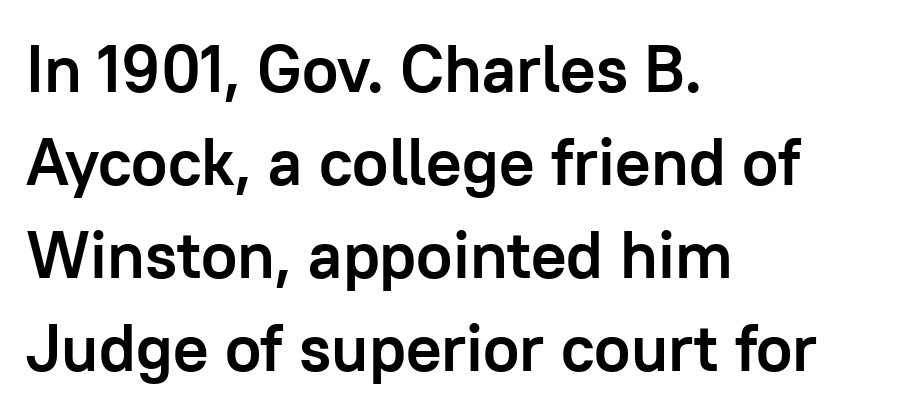
Q: Is the text bold? A: Yes.
Q: Is the text italic (slanted)? A: No, it is upright.
Q: Is the typeface a serif or a sans-serif typeface? A: Sans-serif.
Q: Is the text underlined? A: No.
Q: How is the paragraph aligned? A: Left-aligned.
Q: Is the spacing between letters normal or unusually wide? A: Normal.
Q: Is the spacing between lines tight, normal or loose? A: Normal.
Q: Width (condensed, normal, or wide)? A: Normal.
Q: Stroke contrast? A: Low.
Q: x-height? A: Medium.
Q: Monospaced? A: No.
